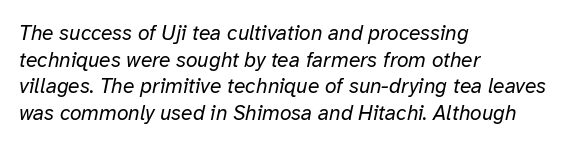
The passage is arranged the way most books set body copy — flush left. The glyphs are unaccompanied by any horizontal stroke below them. You can tell it's italic because the verticals aren't actually vertical. Honestly, the letter spacing is just normal — you wouldn't notice it.
